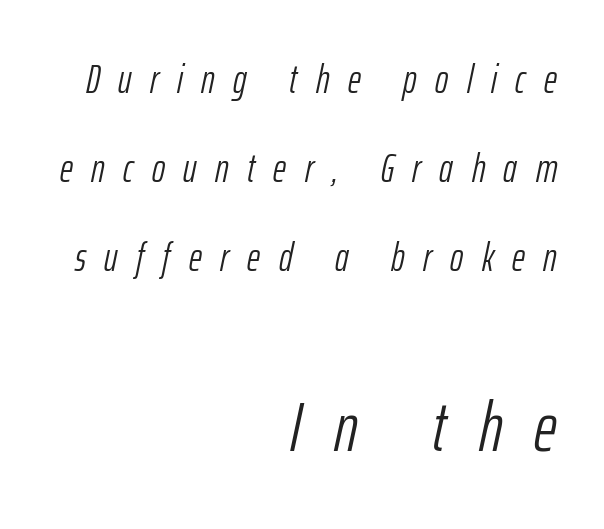
Q: Is the text bold? A: No.
Q: Is the text italic (slanted)? A: Yes, it leans right by about 12 degrees.
Q: Is the text underlined? A: No.
Q: How is the paragraph aligned? A: Right-aligned.
Q: Is the spacing between letters normal or unusually wide? A: Unusually wide.
Q: Is the spacing between lines tight, normal or loose? A: Loose.
Q: Which block of text is set in a larger size, the first (top) or the second (bottom)? A: The second (bottom) one.
Q: Width (condensed, normal, or wide)? A: Condensed.
Q: Stroke contrast? A: Low.
Q: x-height? A: Medium.
Q: Monospaced? A: No.
